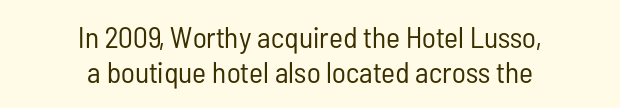
The specimen omits any rule beneath the text block's lines. The characters are drawn with everyday or finer stroke widths. Nobody touched the tracking dial on this one. Characters remain perfectly vertical along every line. Classification — sans serif. Casual observation: everything's sitting right in the middle.
